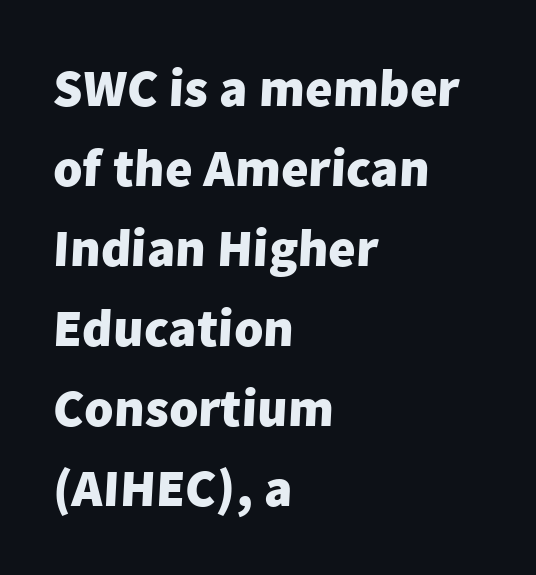
{"serif": "no", "bold": "yes", "weight": "heavy", "width": "normal", "stroke_contrast": "low", "x_height": "medium", "monospaced": "no", "underline": "no", "align": "left", "line_spacing": "normal", "line_spacing_ratio": 1.51, "letter_spacing": "normal", "letter_spacing_em": 0.0, "glyph_px": 53}
